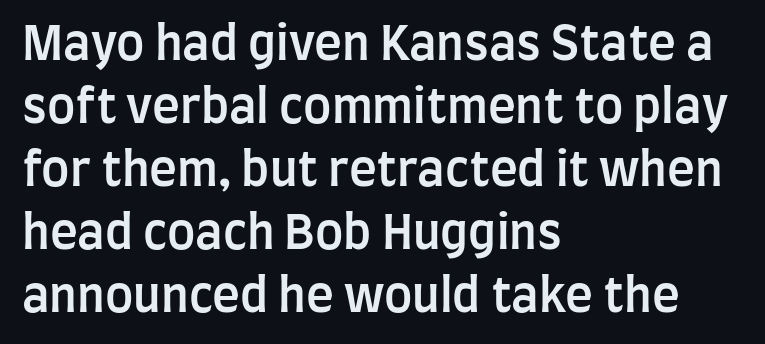
{"serif": "no", "italic": "no", "bold": "semi", "weight": "semibold", "width": "condensed", "stroke_contrast": "low", "x_height": "large", "monospaced": "no", "underline": "no", "align": "left", "line_spacing": "normal", "line_spacing_ratio": 1.34, "letter_spacing": "normal", "letter_spacing_em": 0.0, "glyph_px": 47}
